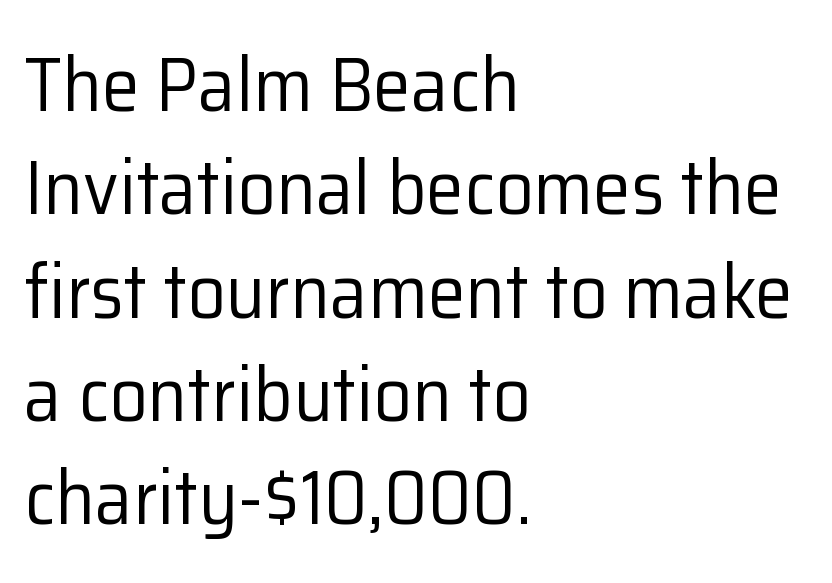
Interline gaps are of average width in this sample. The rendering anchors every line to the left-hand side. Proportional: the letters do not fall into vertical columns. This rendering leaves character spacing at its baseline value. Any mark beneath the type? The region is blank. Stem width sits at or under what a default text font uses.
